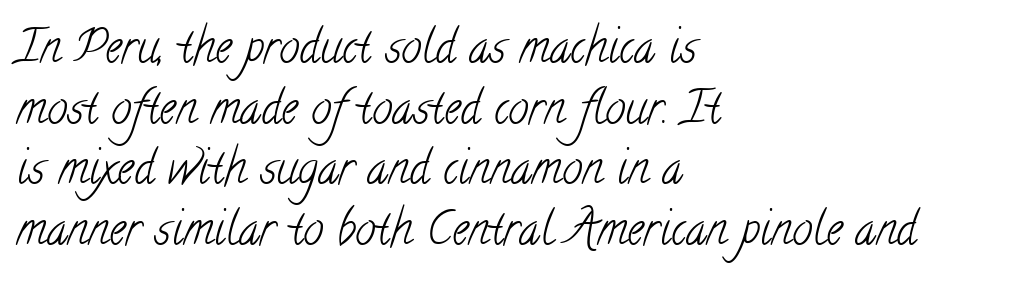
Q: Is the text bold? A: No.
Q: Is the text underlined? A: No.
Q: How is the paragraph aligned? A: Left-aligned.
Q: Is the spacing between letters normal or unusually wide? A: Normal.
Q: Is the spacing between lines tight, normal or loose? A: Normal.
Q: Width (condensed, normal, or wide)? A: Condensed.
Q: Stroke contrast? A: Low.
Q: x-height? A: Small.
Q: Monospaced? A: No.
